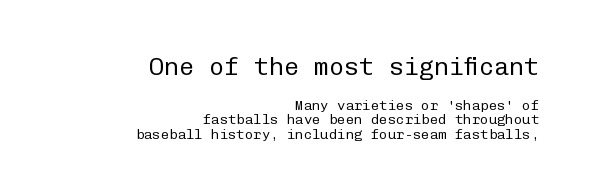
Q: Is the text bold? A: No.
Q: Is the text italic (slanted)? A: No, it is upright.
Q: Is the text underlined? A: No.
Q: How is the paragraph aligned? A: Right-aligned.
Q: Is the spacing between letters normal or unusually wide? A: Normal.
Q: Is the spacing between lines tight, normal or loose? A: Tight.
Q: Which block of text is set in a larger size, the first (top) or the second (bottom)? A: The first (top) one.
